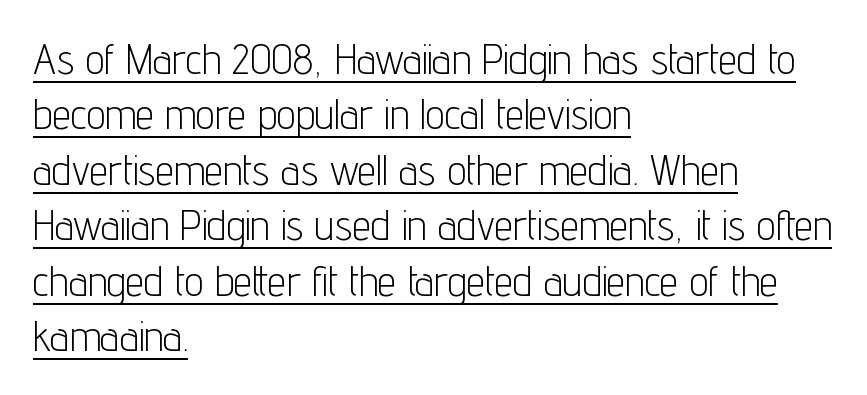
Q: Is the text bold? A: No.
Q: Is the text italic (slanted)? A: No, it is upright.
Q: Is the typeface a serif or a sans-serif typeface? A: Sans-serif.
Q: Is the text underlined? A: Yes.
Q: How is the paragraph aligned? A: Left-aligned.
Q: Is the spacing between letters normal or unusually wide? A: Normal.
Q: Is the spacing between lines tight, normal or loose? A: Normal.
Q: Width (condensed, normal, or wide)? A: Condensed.
Q: Stroke contrast? A: Low.
Q: x-height? A: Medium.
Q: Monospaced? A: No.
